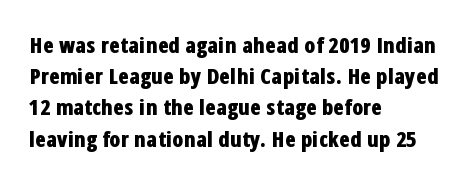
The image shows 22 px bold type, upright; set left-aligned, normal line spacing (1.42x), normal letter spacing, not underlined.
